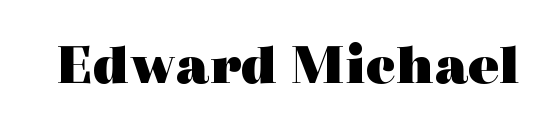
You'd pick this weight for a headline — it's a proper bold. How are the letters spaced? Ordinarily, with no added tracking. Note the varied advance widths — an 'i' is clearly narrower than an 'm'. You can tell it's not italic because the verticals are truly vertical.
